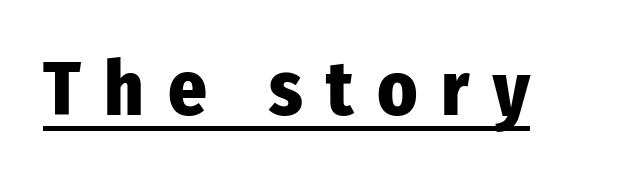
Q: Is the text bold? A: Yes.
Q: Is the text italic (slanted)? A: No, it is upright.
Q: Is the typeface a serif or a sans-serif typeface? A: Sans-serif.
Q: Is the text underlined? A: Yes.
Q: Is the spacing between letters normal or unusually wide? A: Unusually wide.
Q: Width (condensed, normal, or wide)? A: Condensed.
Q: Stroke contrast? A: Low.
Q: x-height? A: Medium.
Q: Monospaced? A: No.
